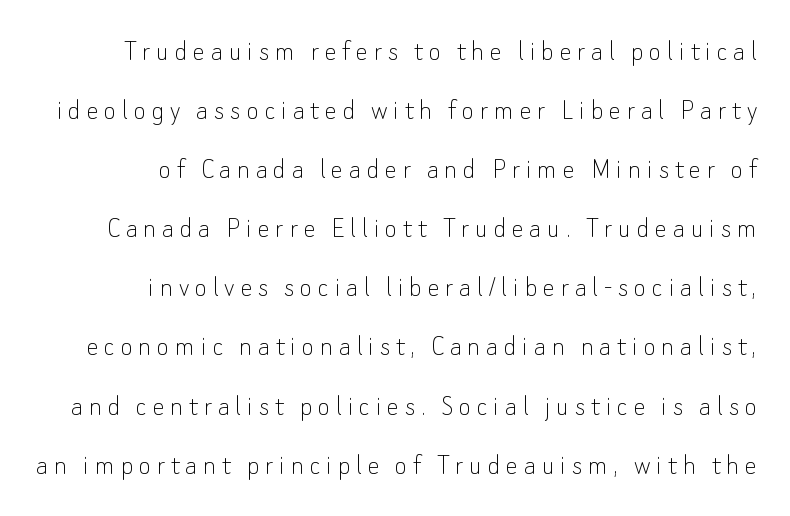
The image shows 30 px thin sans-serif type, upright; set right-aligned, loose line spacing (1.97x), not underlined; low stroke contrast and a small x-height.
